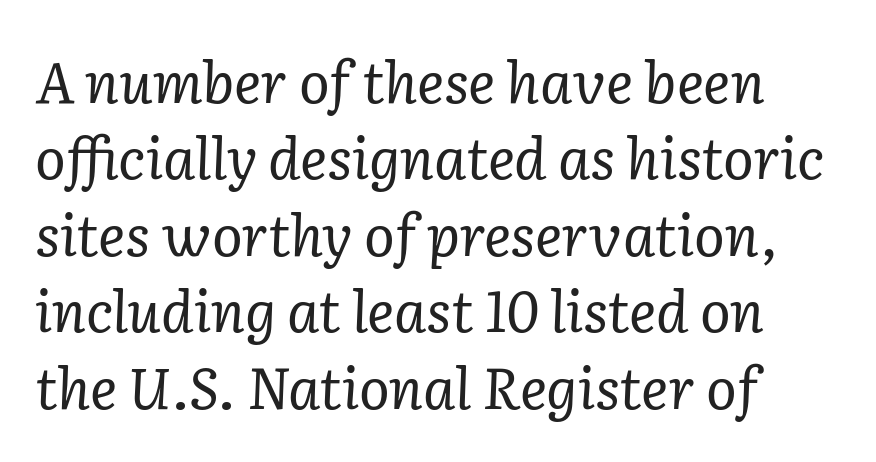
Compared with a centered layout, this one pins lines to the left instead. Interline gaps are of average width in this sample. The characters are drawn with everyday or finer stroke widths. These lines keep a tight, regular rhythm from letter to letter.
